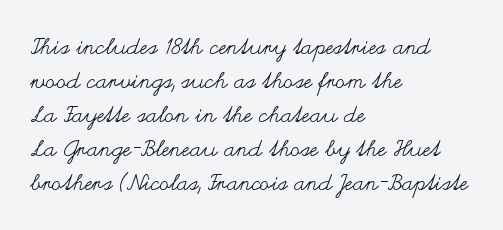
Q: Is the text bold? A: No.
Q: Is the text italic (slanted)? A: Yes.
Q: Is the text underlined? A: No.
Q: How is the paragraph aligned? A: Left-aligned.
Q: Is the spacing between letters normal or unusually wide? A: Normal.
Q: Is the spacing between lines tight, normal or loose? A: Normal.
